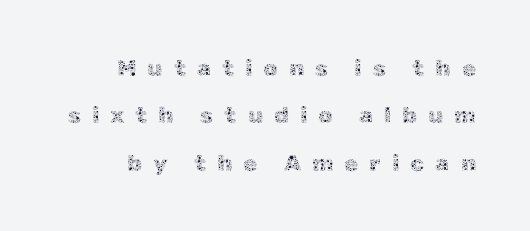
{"italic": "no", "bold": "no", "underline": "no", "line_spacing": "loose", "line_spacing_ratio": 2.06, "letter_spacing": "wide", "letter_spacing_em": 0.47, "glyph_px": 23}
